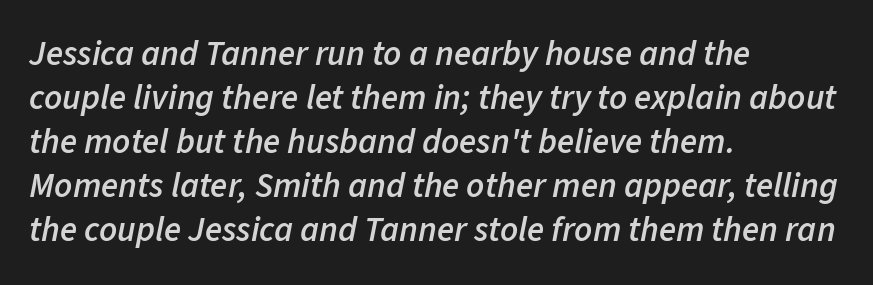
{"italic": "yes", "lean": "right", "slant_degrees": 11, "bold": "semi", "weight": "semibold", "width": "normal", "stroke_contrast": "low", "x_height": "medium", "monospaced": "no", "underline": "no", "align": "left", "line_spacing": "normal", "line_spacing_ratio": 1.26, "letter_spacing": "normal", "letter_spacing_em": 0.0, "glyph_px": 35}
